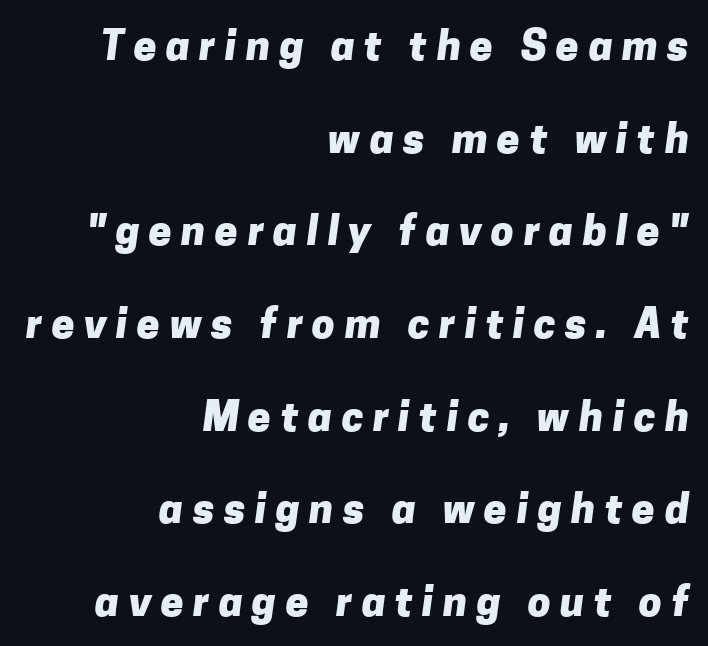
{"serif": "no", "bold": "yes", "weight": "heavy", "width": "normal", "stroke_contrast": "low", "x_height": "medium", "monospaced": "no", "underline": "no", "align": "right", "line_spacing": "loose", "line_spacing_ratio": 2.26, "letter_spacing": "wide", "letter_spacing_em": 0.23, "glyph_px": 41}
